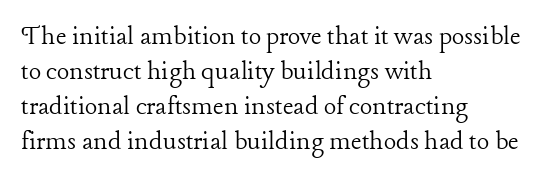
Letters rest on an invisible, unmarked baseline. This sample uses a serif face. Inter-character spacing is left at the font's built-in metrics. This sample has the flowing, uneven cadence of proportional lettering. Every stem runs plumb, perpendicular to the baseline.
